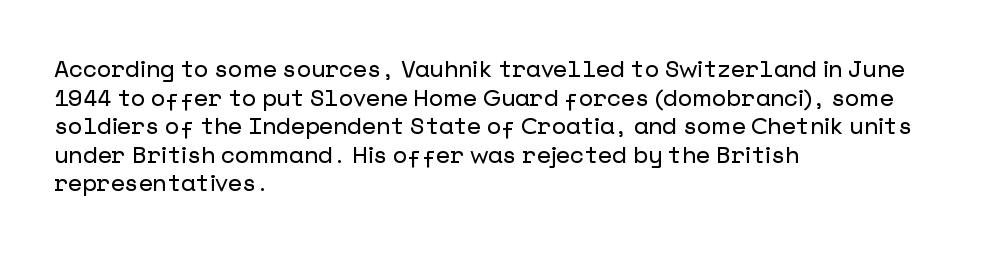
The image shows 23 px text type, upright; set left-aligned, line spacing 1.24x, normal letter spacing, not underlined.
